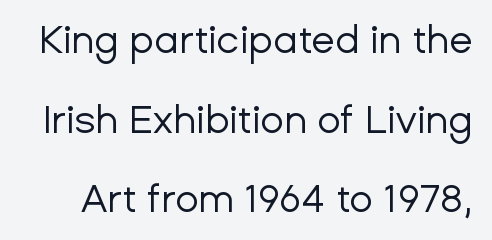
The image shows 39 px regular-weight sans-serif type, upright; set loose line spacing (2.04x), normal letter spacing, not underlined; low stroke contrast and a medium x-height.
